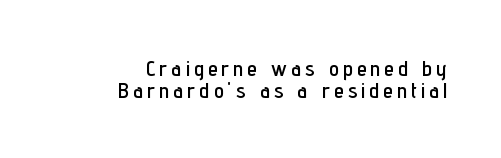
{"italic": "no", "underline": "no", "align": "right", "line_spacing": "tight", "line_spacing_ratio": 0.98, "glyph_px": 22}
